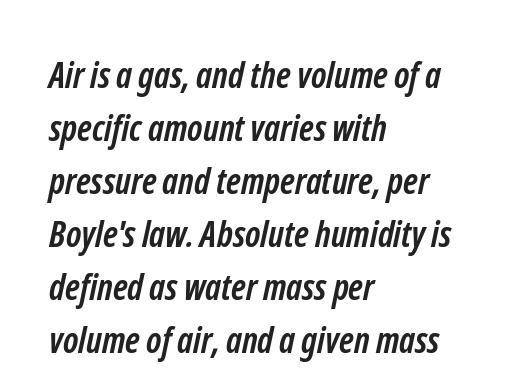
The image shows 36 px semibold, condensed sans-serif type; set left-aligned, normal line spacing (1.47x), normal letter spacing, not underlined; low stroke contrast and a medium x-height.
